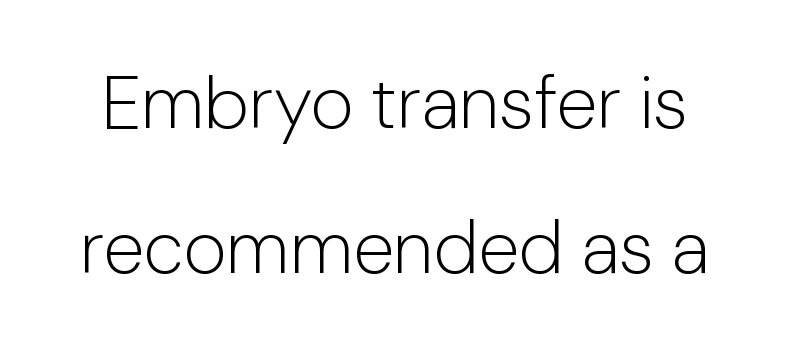
Q: Is the text bold? A: No.
Q: Is the text italic (slanted)? A: No, it is upright.
Q: Is the typeface a serif or a sans-serif typeface? A: Sans-serif.
Q: Is the text underlined? A: No.
Q: Is the spacing between letters normal or unusually wide? A: Normal.
Q: Is the spacing between lines tight, normal or loose? A: Loose.
Q: Width (condensed, normal, or wide)? A: Normal.
Q: Stroke contrast? A: Low.
Q: x-height? A: Medium.
Q: Monospaced? A: No.
